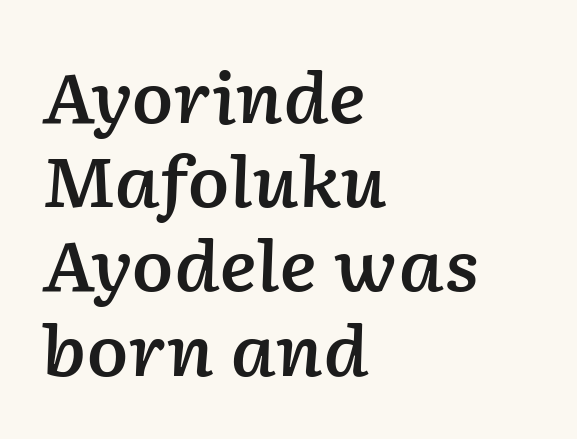
{"italic": "yes", "lean": "right", "slant_degrees": 2, "bold": "semi", "weight": "semibold", "width": "normal", "stroke_contrast": "low", "x_height": "medium", "monospaced": "no", "underline": "no", "align": "left", "line_spacing_ratio": 1.22, "letter_spacing": "normal", "letter_spacing_em": 0.0, "glyph_px": 69}
